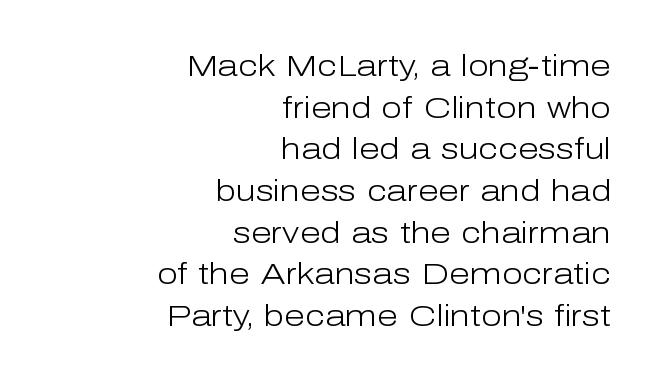
The space between consecutive lines is moderate. Letterform terminals end flat and unadorned throughout the passage. The strokes are not fattened; the text isn't bold. Varying glyph widths throughout — classic text-font behaviour.
